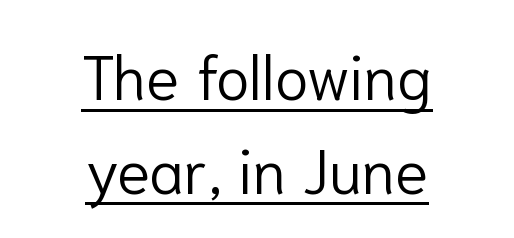
This is the regular roman posture of the typeface. Each new line begins a customary step beneath the previous one. The passage shown is typed in a proportional face where columns would drift. The weight tops out at a normal text grade. Caption: standard tracking, unaltered. Looks like someone drew a line under every word here.
